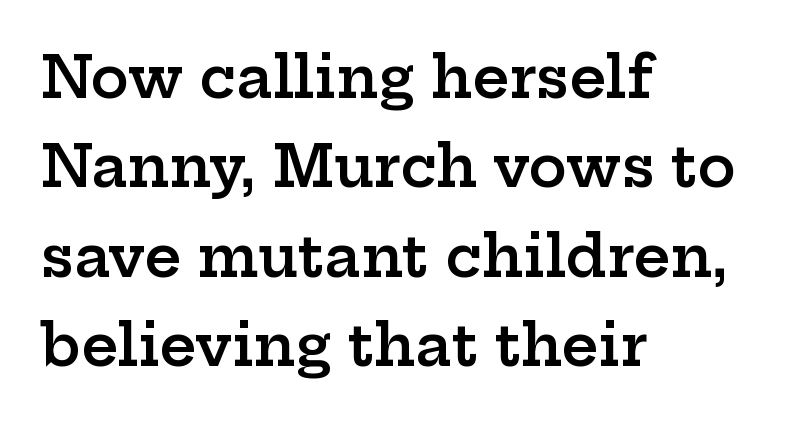
Q: Is the text bold? A: Semi-bold.
Q: Is the text italic (slanted)? A: No, it is upright.
Q: Is the typeface a serif or a sans-serif typeface? A: Serif.
Q: Is the text underlined? A: No.
Q: How is the paragraph aligned? A: Left-aligned.
Q: Is the spacing between letters normal or unusually wide? A: Normal.
Q: Is the spacing between lines tight, normal or loose? A: Normal.
Q: Width (condensed, normal, or wide)? A: Wide.
Q: Stroke contrast? A: Low.
Q: x-height? A: Medium.
Q: Monospaced? A: No.
